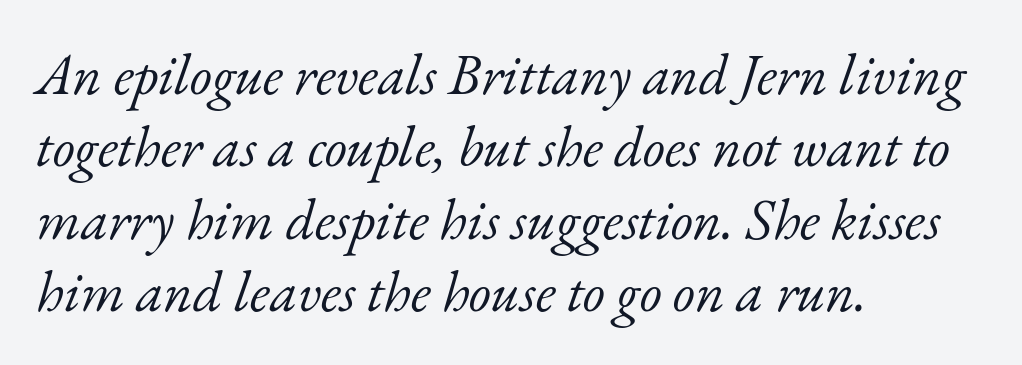
Q: Is the text bold? A: No.
Q: Is the text italic (slanted)? A: Yes, it leans right by about 17 degrees.
Q: Is the typeface a serif or a sans-serif typeface? A: Serif.
Q: Is the text underlined? A: No.
Q: How is the paragraph aligned? A: Left-aligned.
Q: Is the spacing between letters normal or unusually wide? A: Normal.
Q: Is the spacing between lines tight, normal or loose? A: Normal.
Q: Width (condensed, normal, or wide)? A: Normal.
Q: Stroke contrast? A: Low.
Q: x-height? A: Small.
Q: Monospaced? A: No.
